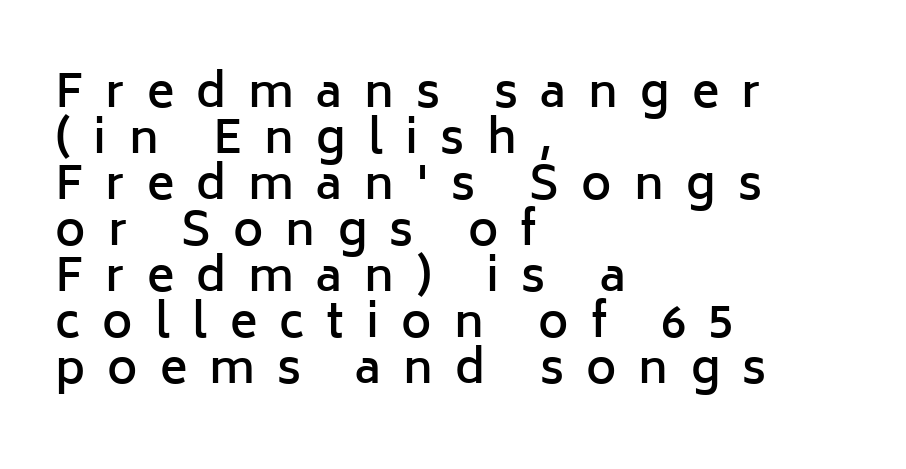
{"serif": "no", "italic": "no", "bold": "semi", "weight": "semibold", "width": "normal", "stroke_contrast": "low", "x_height": "medium", "monospaced": "no", "underline": "no", "align": "left", "line_spacing": "tight", "line_spacing_ratio": 1.0, "letter_spacing": "wide", "letter_spacing_em": 0.48, "glyph_px": 46}
